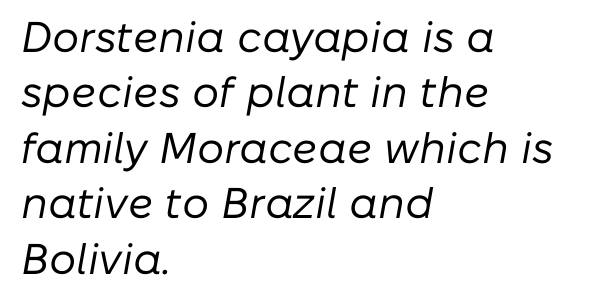
The face looks like a standard text weight, possibly lighter. Glyph-to-glyph distance matches everyday printed text. The passage shown is typed in a proportional face where columns would drift. A classic flush-left, rag-right setting is used for this passage.
